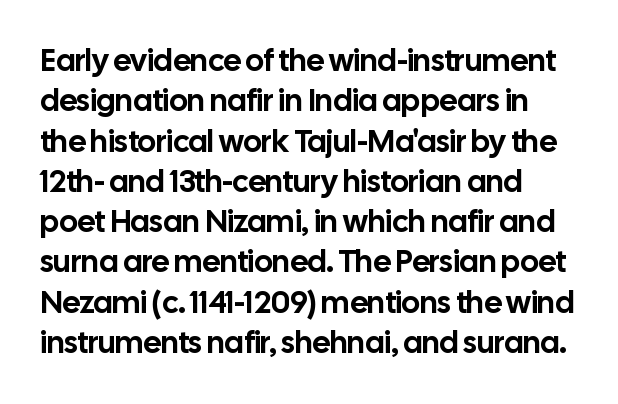
The image shows 31 px sans-serif type, upright; set left-aligned, normal line spacing (1.3x), normal letter spacing, not underlined; low stroke contrast and a medium x-height.
